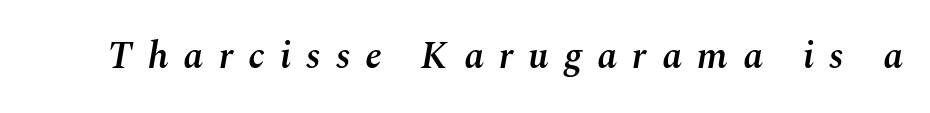
Q: Is the text bold? A: Semi-bold.
Q: Is the text italic (slanted)? A: Yes, it leans right by about 10 degrees.
Q: Is the text underlined? A: No.
Q: Is the spacing between letters normal or unusually wide? A: Unusually wide.
Q: Width (condensed, normal, or wide)? A: Normal.
Q: Stroke contrast? A: Medium.
Q: x-height? A: Medium.
Q: Monospaced? A: No.
